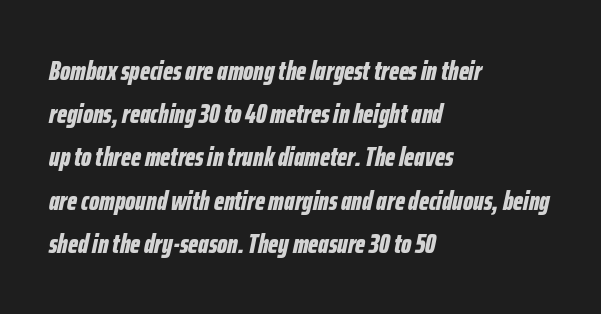
Q: Is the text bold? A: Yes.
Q: Is the text italic (slanted)? A: Yes, it leans right by about 12 degrees.
Q: Is the text underlined? A: No.
Q: How is the paragraph aligned? A: Left-aligned.
Q: Is the spacing between letters normal or unusually wide? A: Normal.
Q: Is the spacing between lines tight, normal or loose? A: Normal.
